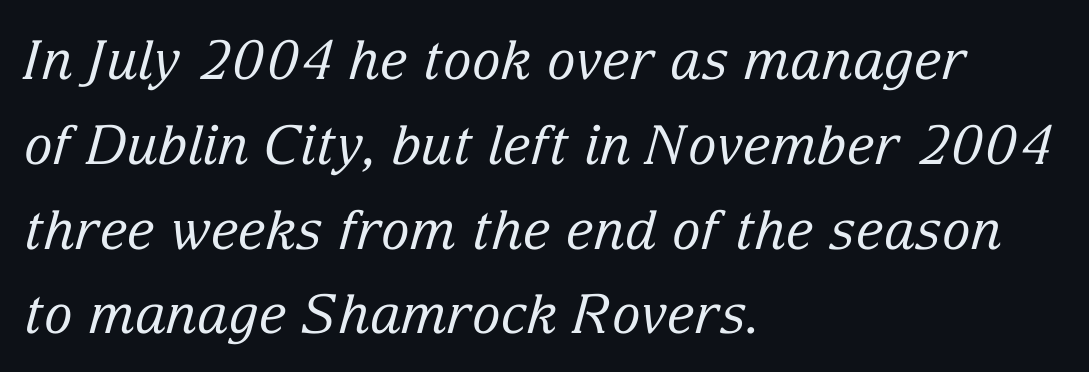
Vertical spacing — default. Note the varied advance widths — an 'i' is clearly narrower than an 'm'. Inter-character spacing is left at the font's built-in metrics. The rag falls on the right side of this text block. The passage shown is typeset with a serif family.
